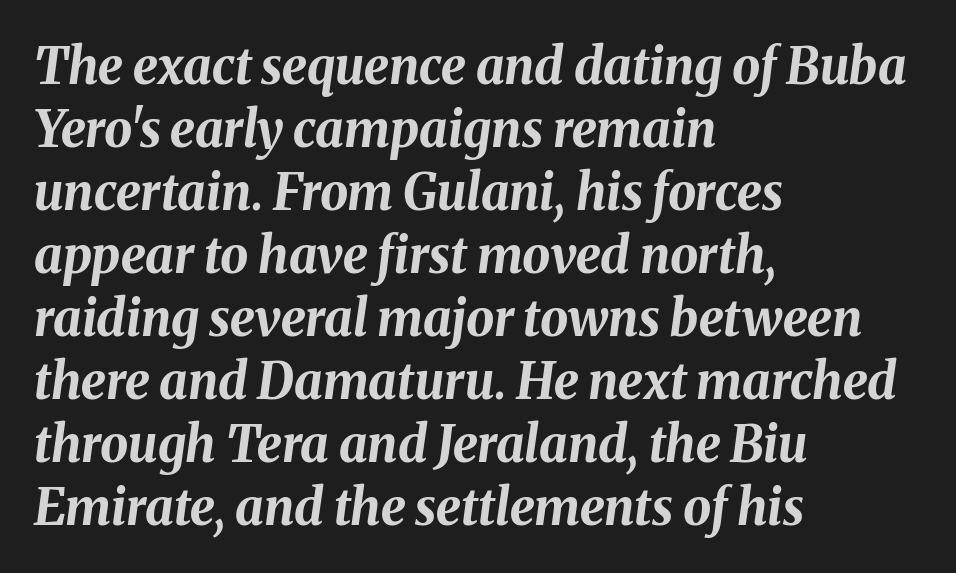
Q: Is the text bold? A: Yes.
Q: Is the text italic (slanted)? A: Yes, it leans right by about 8 degrees.
Q: Is the text underlined? A: No.
Q: How is the paragraph aligned? A: Left-aligned.
Q: Is the spacing between letters normal or unusually wide? A: Normal.
Q: Is the spacing between lines tight, normal or loose? A: Normal.
Q: Width (condensed, normal, or wide)? A: Normal.
Q: Stroke contrast? A: Medium.
Q: x-height? A: Medium.
Q: Monospaced? A: No.
